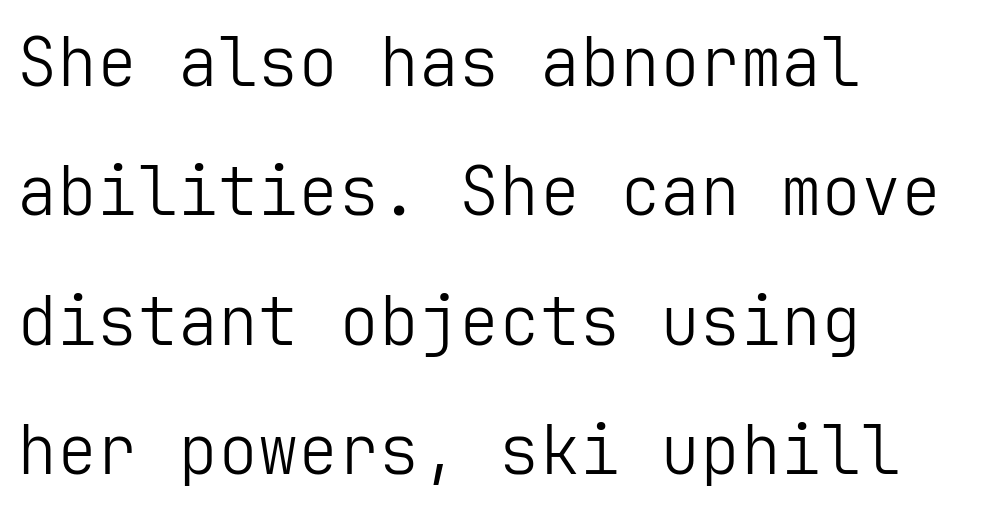
The image shows 67 px light sans-serif type, upright; set left-aligned, loose line spacing (1.93x), normal letter spacing, not underlined; low stroke contrast and a medium x-height.
